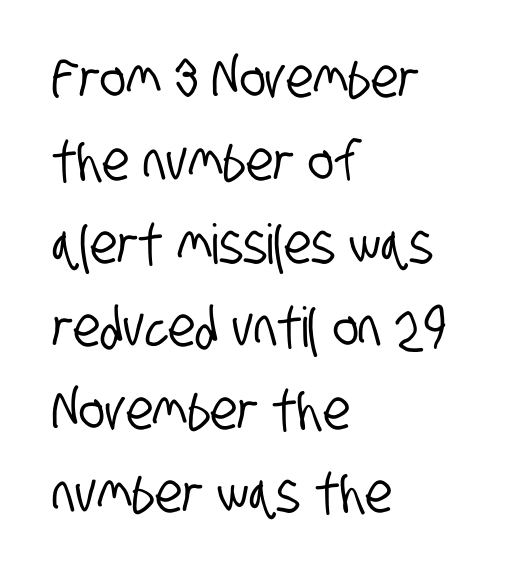
Tracking here is standard; glyphs follow each other at the usual distance. Decoration check: the copy has no underline. A sans-serif font was chosen for this passage. Students, observe: this is what conventionally led text looks like. You could not count columns in this text — the font is proportionally spaced. All the whitespace from short lines collects on the right.
